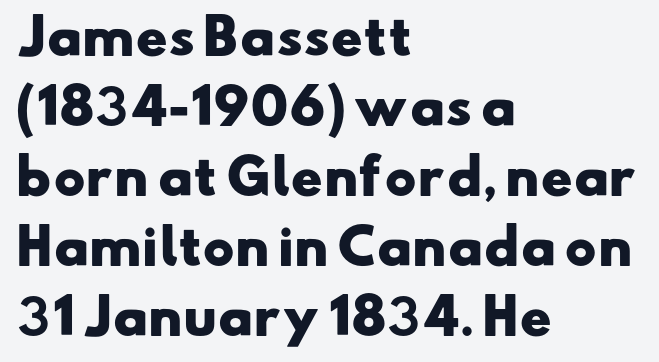
{"serif": "no", "bold": "yes", "weight": "heavy", "width": "wide", "stroke_contrast": "low", "x_height": "small", "monospaced": "no", "underline": "no", "align": "left", "line_spacing": "normal", "line_spacing_ratio": 1.46, "letter_spacing": "normal", "letter_spacing_em": 0.0, "glyph_px": 48}
